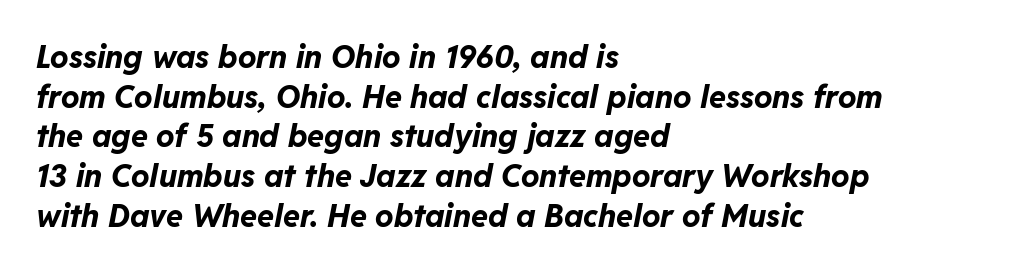
Q: Is the text bold? A: Yes.
Q: Is the text italic (slanted)? A: Yes, it leans right by about 11 degrees.
Q: Is the text underlined? A: No.
Q: How is the paragraph aligned? A: Left-aligned.
Q: Is the spacing between letters normal or unusually wide? A: Normal.
Q: Is the spacing between lines tight, normal or loose? A: Normal.
Q: Width (condensed, normal, or wide)? A: Normal.
Q: Stroke contrast? A: Low.
Q: x-height? A: Medium.
Q: Monospaced? A: No.
